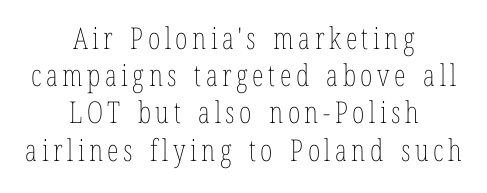
Q: Is the text bold? A: No.
Q: Is the text italic (slanted)? A: No, it is upright.
Q: Is the text underlined? A: No.
Q: How is the paragraph aligned? A: Centered.
Q: Width (condensed, normal, or wide)? A: Condensed.
Q: Stroke contrast? A: Low.
Q: x-height? A: Medium.
Q: Monospaced? A: No.
